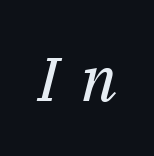
Students, note that the glyphs here are deliberately spaced far apart. Spacing verdict: proportional, widths tailored to each character. Looking at the ascenders, they clearly lean. The weight tops out at a normal text grade. The passage shown is not underscored anywhere.
